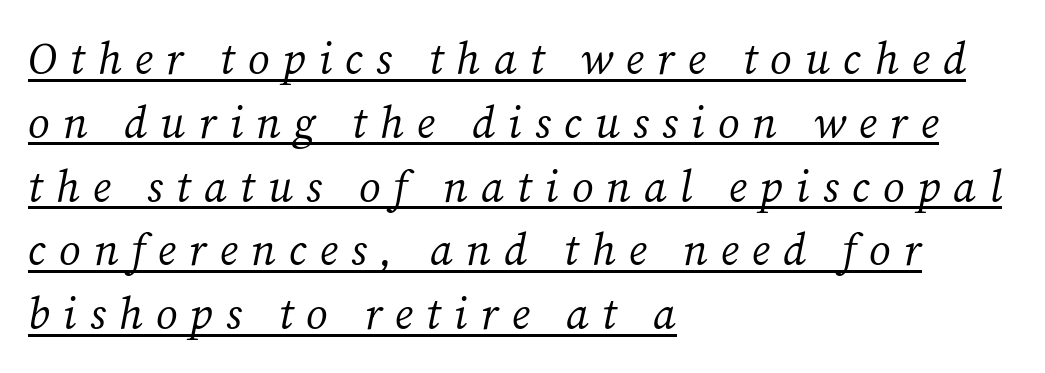
{"serif": "yes", "italic": "yes", "lean": "right", "slant_degrees": 12, "bold": "no", "weight": "regular", "width": "normal", "stroke_contrast": "medium", "x_height": "medium", "monospaced": "no", "underline": "yes", "align": "left", "line_spacing": "normal", "line_spacing_ratio": 1.45, "letter_spacing": "wide", "letter_spacing_em": 0.3, "glyph_px": 44}
